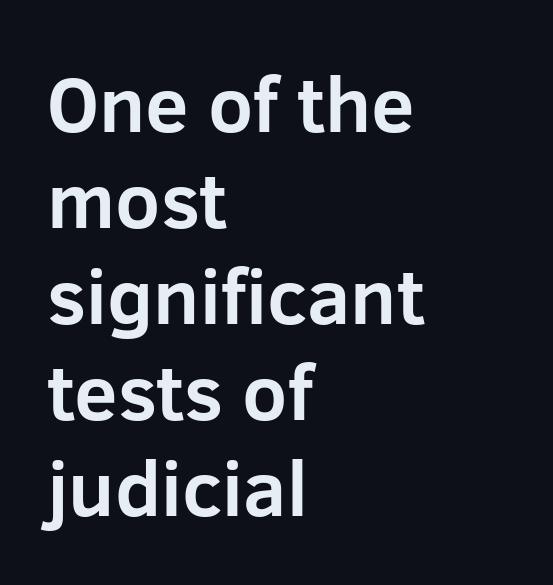
Q: Is the text bold? A: Yes.
Q: Is the text italic (slanted)? A: No, it is upright.
Q: Is the typeface a serif or a sans-serif typeface? A: Sans-serif.
Q: Is the text underlined? A: No.
Q: How is the paragraph aligned? A: Left-aligned.
Q: Is the spacing between letters normal or unusually wide? A: Normal.
Q: Width (condensed, normal, or wide)? A: Normal.
Q: Stroke contrast? A: Low.
Q: x-height? A: Medium.
Q: Monospaced? A: No.
